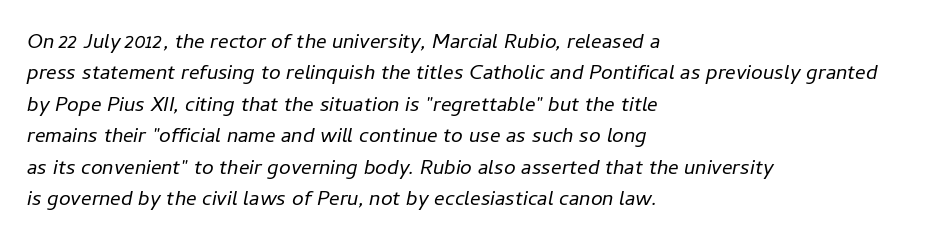
The image shows 21 px text type, italic (leaning right); set left-aligned, normal line spacing (1.5x), normal letter spacing, not underlined.
